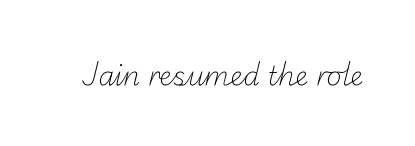
Q: Is the text bold? A: No.
Q: Is the text underlined? A: No.
Q: Is the spacing between letters normal or unusually wide? A: Normal.
